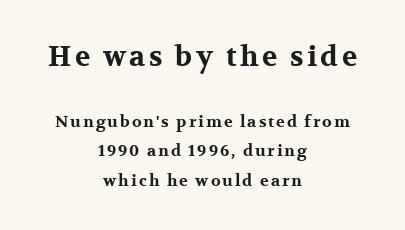
{"serif": "yes", "italic": "no", "bold": "yes", "weight": "bold", "width": "wide", "stroke_contrast": "medium", "x_height": "medium", "monospaced": "no", "underline": "no", "align": "center", "line_spacing_ratio": 1.82, "larger_block": "first", "size_ratio": 1.75, "glyph_px": 28}
